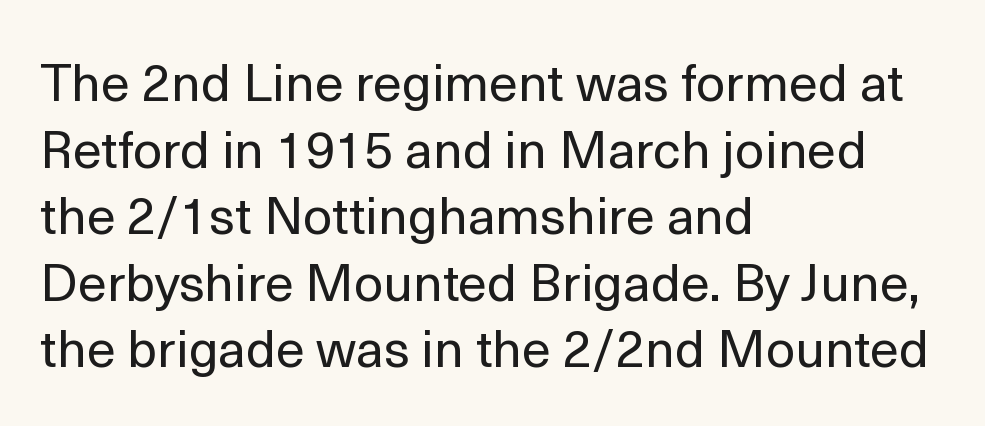
The image shows 52 px regular-weight sans-serif type, upright; set left-aligned, normal line spacing (1.28x), normal letter spacing, not underlined; a medium x-height.
